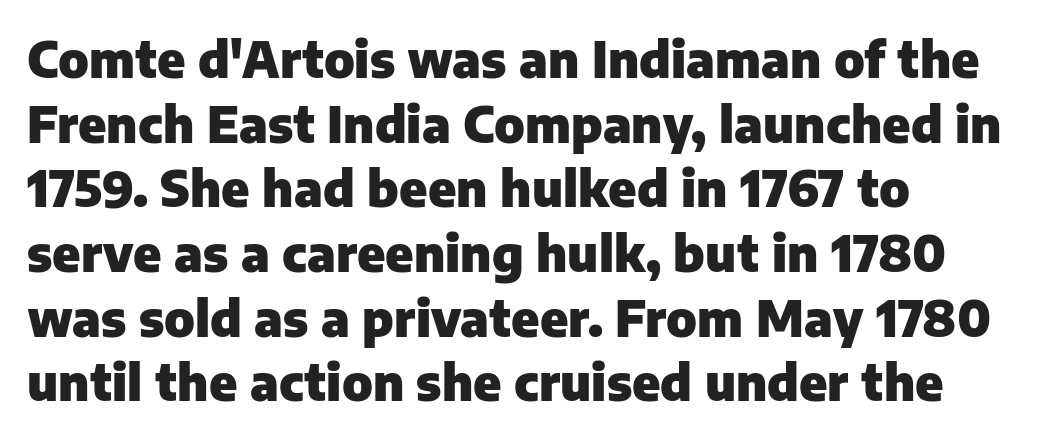
{"serif": "no", "italic": "no", "bold": "yes", "weight": "heavy", "width": "normal", "stroke_contrast": "low", "x_height": "medium", "monospaced": "no", "underline": "no", "align": "left", "line_spacing": "normal", "line_spacing_ratio": 1.32, "letter_spacing": "normal", "letter_spacing_em": 0.0, "glyph_px": 49}
